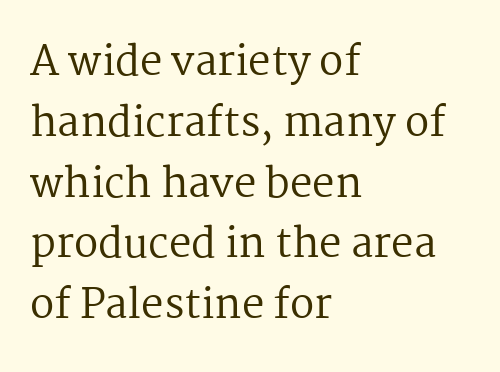
The image shows 40 px regular-weight serif type, upright; set left-aligned, normal line spacing (1.52x), normal letter spacing, not underlined; medium stroke contrast and a medium x-height.
